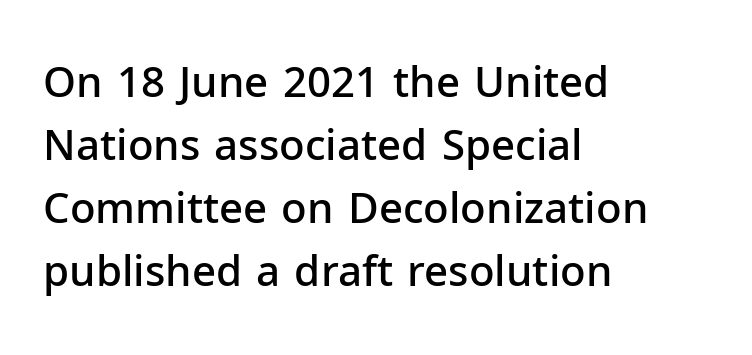
Its strokes are somewhat broadened, the hallmark of semibold type. Interline gaps are of average width in this sample. In terms of posture, this sample is upright. Decoration check: the copy has no underline. Does the copy run flush right? No — it runs flush left. Nobody touched the tracking dial on this one.
